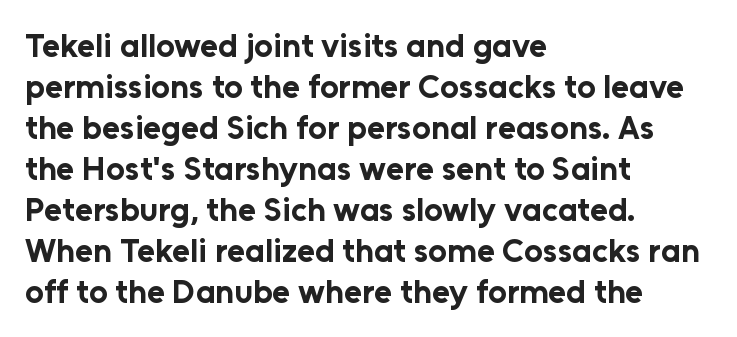
The passage shown is not underscored anywhere. Emphasis by weight is at full strength: bold. Glyph-to-glyph distance matches everyday printed text. Here the designer chose a conventional face with non-uniform glyph widths. This is the regular roman posture of the typeface.
